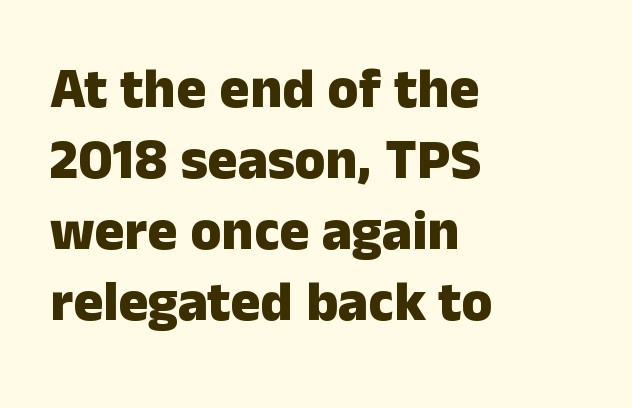
Q: Is the text bold? A: Yes.
Q: Is the text italic (slanted)? A: No, it is upright.
Q: Is the typeface a serif or a sans-serif typeface? A: Sans-serif.
Q: Is the text underlined? A: No.
Q: How is the paragraph aligned? A: Left-aligned.
Q: Is the spacing between letters normal or unusually wide? A: Normal.
Q: Is the spacing between lines tight, normal or loose? A: Normal.
Q: Width (condensed, normal, or wide)? A: Normal.
Q: Stroke contrast? A: Low.
Q: x-height? A: Medium.
Q: Monospaced? A: No.
